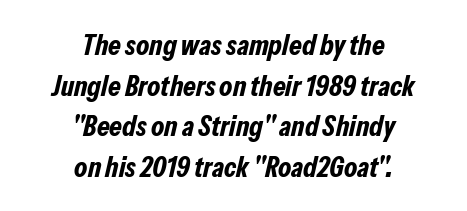
Character widths vary here, with narrow letters taking less room than wide ones. Typographic density is high because the face is bold. Would a proofreader flag this as italicized? Yes. How would I describe the line gaps? Plain and ordinary.
